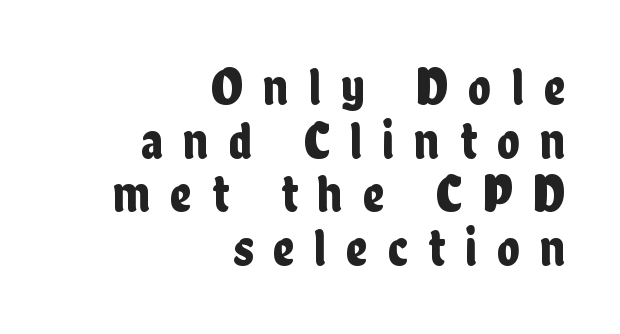
{"serif": "no", "italic": "no", "width": "condensed", "stroke_contrast": "low", "x_height": "medium", "monospaced": "no", "underline": "no", "align": "right", "line_spacing": "tight", "line_spacing_ratio": 1.01, "letter_spacing": "wide", "letter_spacing_em": 0.38, "glyph_px": 53}
